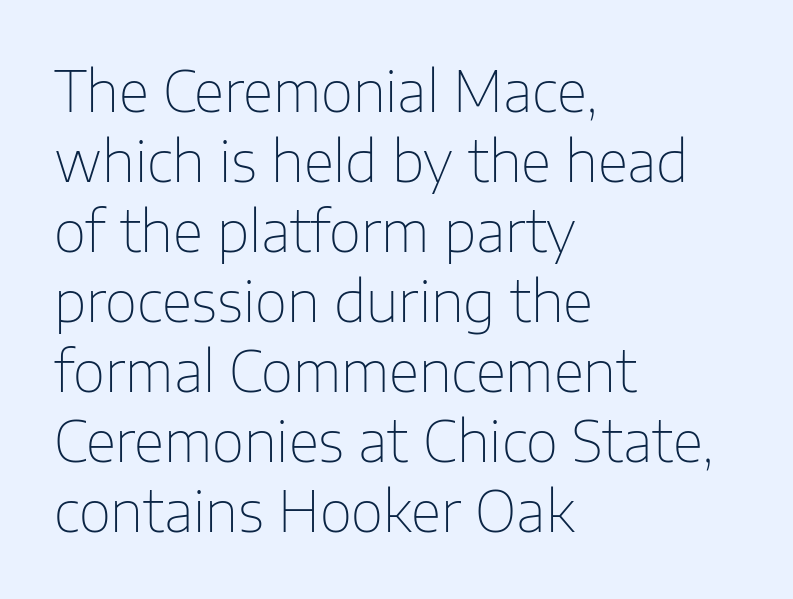
The passage shown is typed in a proportional face where columns would drift. Whoever set this chose a conventional vertical rhythm. It's the straight-up-and-down kind of type. The paragraph has a hard left edge and a soft right edge. There is no visible air inserted between adjacent glyphs.
